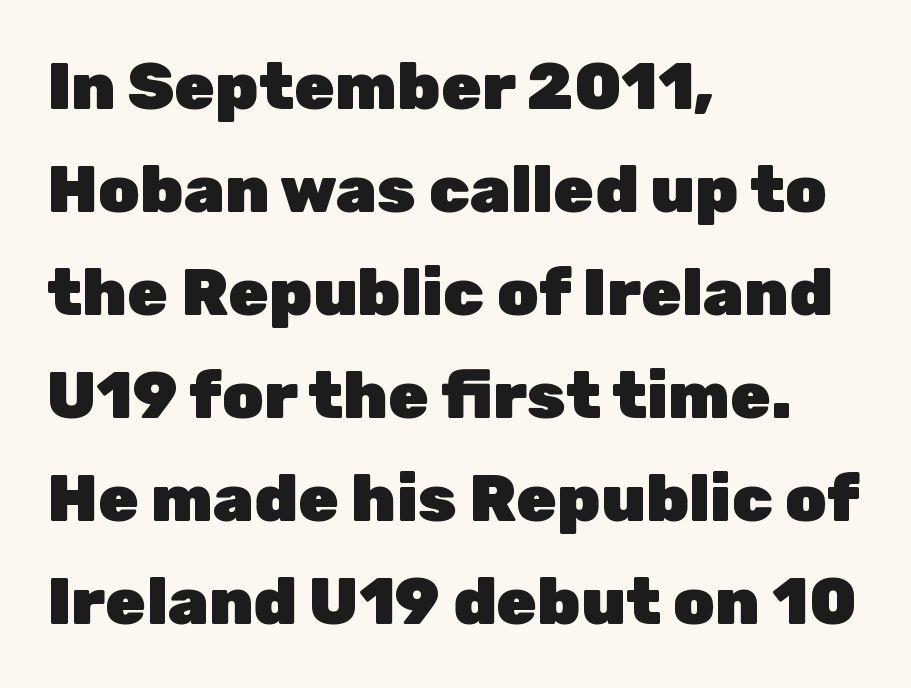
Q: Is the text bold? A: Yes.
Q: Is the text italic (slanted)? A: No, it is upright.
Q: Is the typeface a serif or a sans-serif typeface? A: Sans-serif.
Q: Is the text underlined? A: No.
Q: How is the paragraph aligned? A: Left-aligned.
Q: Is the spacing between letters normal or unusually wide? A: Normal.
Q: Is the spacing between lines tight, normal or loose? A: Normal.
Q: Width (condensed, normal, or wide)? A: Normal.
Q: Stroke contrast? A: Low.
Q: x-height? A: Medium.
Q: Monospaced? A: No.
